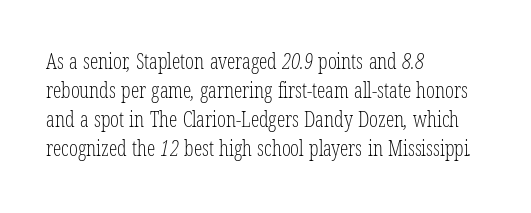
Summary of weight: not heavy and not bold. Type without underlining. You could call the tracking neutral — neither tight nor loose. Leading: standard.
